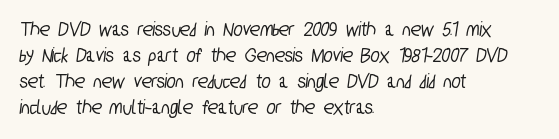
The image shows 21 px text type; set left-aligned, line spacing 1.24x, normal letter spacing, not underlined.
